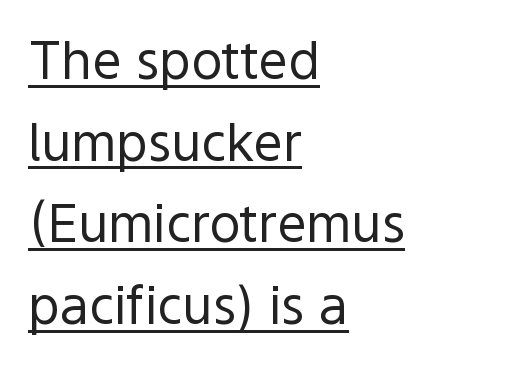
The image shows 52 px regular-weight sans-serif type, upright; set left-aligned, normal line spacing (1.57x), normal letter spacing, underlined; a medium x-height.
